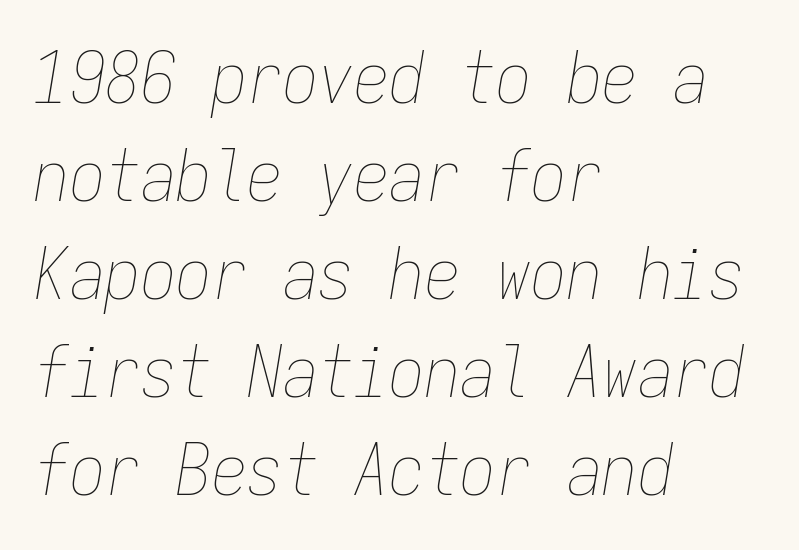
Q: Is the text bold? A: No.
Q: Is the text italic (slanted)? A: Yes, it leans right by about 9 degrees.
Q: Is the text underlined? A: No.
Q: How is the paragraph aligned? A: Left-aligned.
Q: Is the spacing between letters normal or unusually wide? A: Normal.
Q: Is the spacing between lines tight, normal or loose? A: Normal.
Q: Width (condensed, normal, or wide)? A: Condensed.
Q: Stroke contrast? A: Low.
Q: x-height? A: Medium.
Q: Monospaced? A: Yes.
